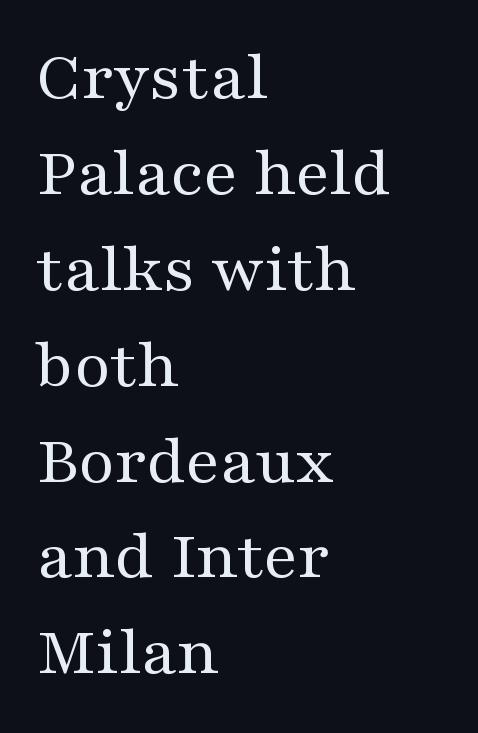
{"serif": "yes", "italic": "no", "bold": "no", "weight": "regular", "width": "wide", "stroke_contrast": "medium", "x_height": "medium", "monospaced": "no", "underline": "no", "align": "left", "line_spacing": "normal", "line_spacing_ratio": 1.37, "letter_spacing": "normal", "letter_spacing_em": 0.0, "glyph_px": 70}
